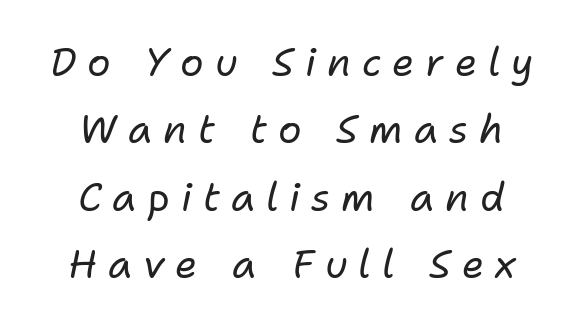
The image shows 39 px regular-weight type, italic (leaning right); set centered, line spacing 1.73x, unusually wide letter spacing (+0.28 em), not underlined; low stroke contrast and a medium x-height.
